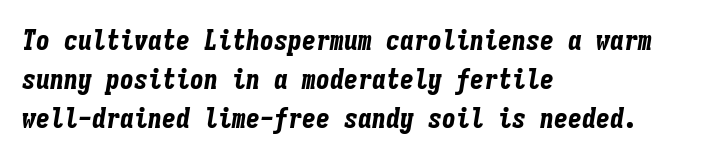
Q: Is the text bold? A: Yes.
Q: Is the text italic (slanted)? A: Yes, it leans right by about 9 degrees.
Q: Is the text underlined? A: No.
Q: How is the paragraph aligned? A: Left-aligned.
Q: Is the spacing between letters normal or unusually wide? A: Normal.
Q: Is the spacing between lines tight, normal or loose? A: Normal.
Q: Width (condensed, normal, or wide)? A: Condensed.
Q: Stroke contrast? A: Low.
Q: x-height? A: Medium.
Q: Monospaced? A: Yes.
